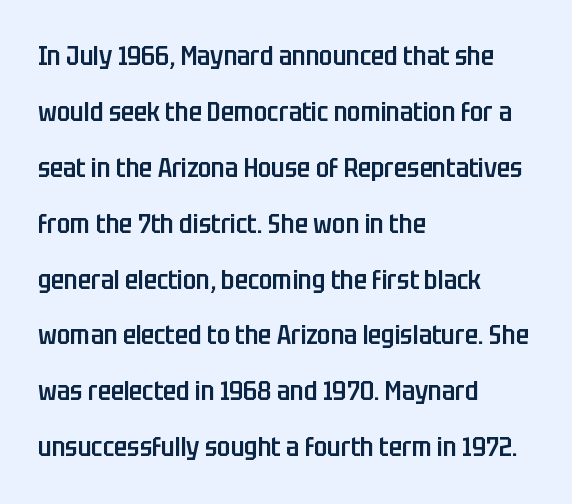
Q: Is the text bold? A: Semi-bold.
Q: Is the text italic (slanted)? A: No, it is upright.
Q: Is the text underlined? A: No.
Q: How is the paragraph aligned? A: Left-aligned.
Q: Is the spacing between letters normal or unusually wide? A: Normal.
Q: Is the spacing between lines tight, normal or loose? A: Loose.
